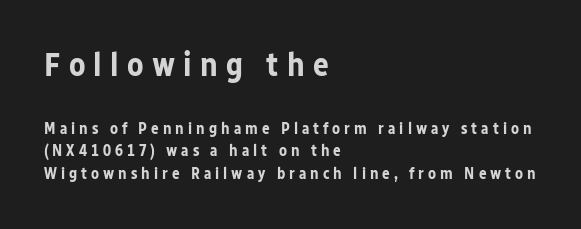
The image shows 33 px bold sans-serif type, upright; set left-aligned, normal line spacing (1.43x), unusually wide letter spacing (+0.25 em), not underlined; the first (top) block is 2.06x larger; low stroke contrast and a medium x-height.
